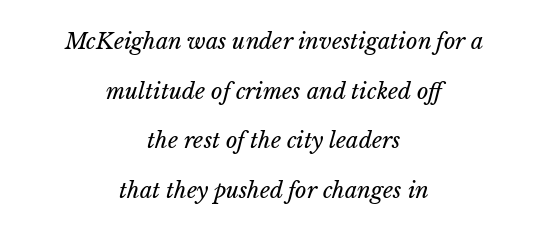
Q: Is the text bold? A: No.
Q: Is the text italic (slanted)? A: Yes, it leans right by about 15 degrees.
Q: Is the text underlined? A: No.
Q: How is the paragraph aligned? A: Centered.
Q: Is the spacing between letters normal or unusually wide? A: Normal.
Q: Is the spacing between lines tight, normal or loose? A: Loose.
